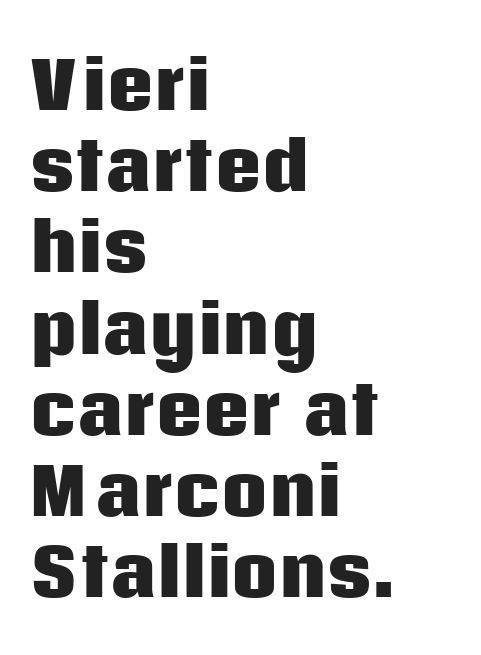
The image shows 65 px heavy sans-serif type, upright; set left-aligned, normal line spacing (1.25x), normal letter spacing, not underlined; low stroke contrast and a large x-height.
